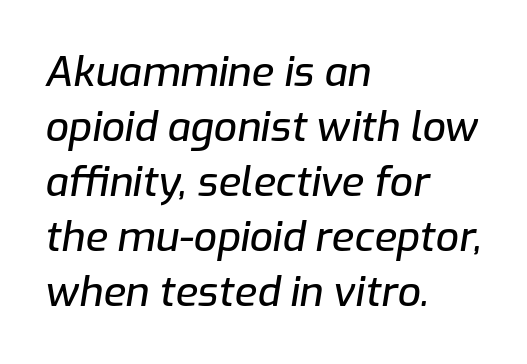
Q: Is the text italic (slanted)? A: Yes, it leans right by about 9 degrees.
Q: Is the text underlined? A: No.
Q: How is the paragraph aligned? A: Left-aligned.
Q: Is the spacing between letters normal or unusually wide? A: Normal.
Q: Is the spacing between lines tight, normal or loose? A: Normal.
Q: Width (condensed, normal, or wide)? A: Normal.
Q: Stroke contrast? A: Low.
Q: x-height? A: Medium.
Q: Monospaced? A: No.
